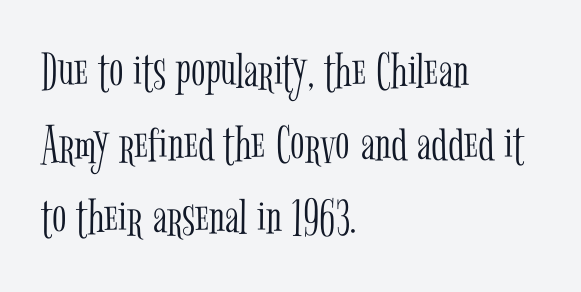
The image shows 53 px light, condensed serif type, upright; set left-aligned, normal line spacing (1.38x), normal letter spacing, not underlined; low stroke contrast and a medium x-height.
